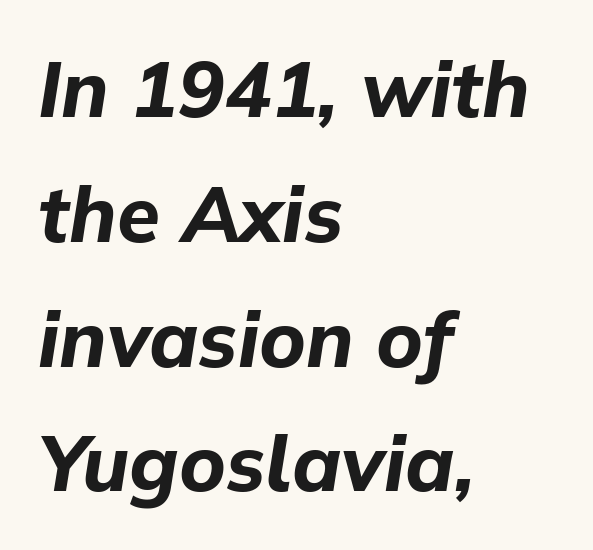
The rendering uses natural spacing where letterforms have individual widths. When letters slant like this, we call the style italic. Underlining? Definitely not there. Alignment: flush left.
